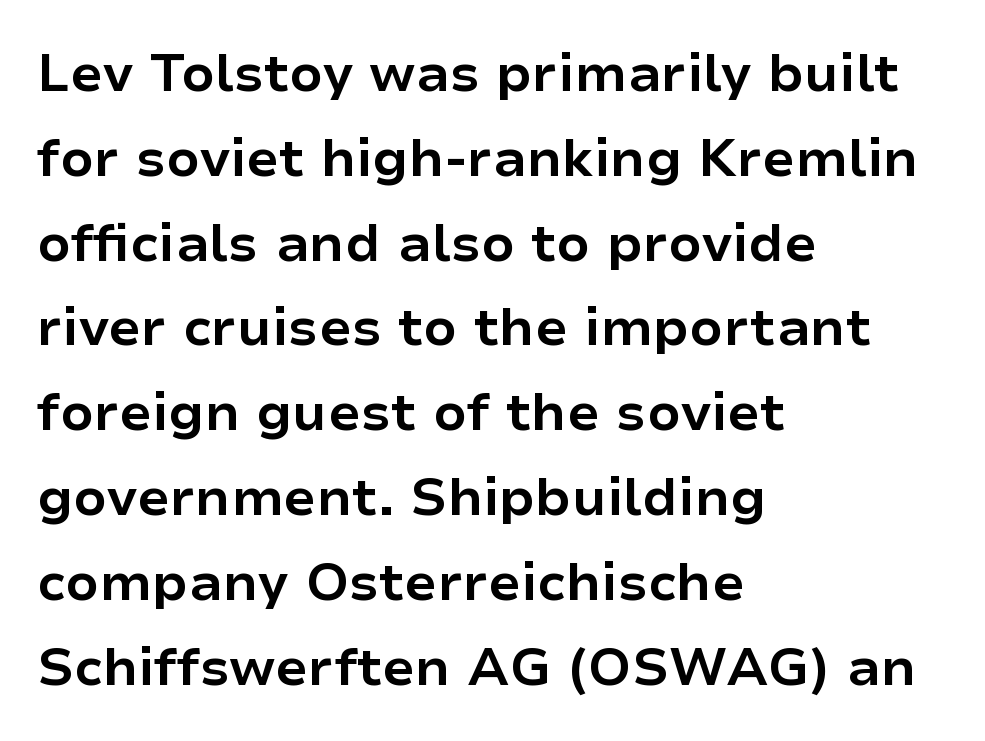
Q: Is the text bold? A: Yes.
Q: Is the text italic (slanted)? A: No, it is upright.
Q: Is the typeface a serif or a sans-serif typeface? A: Sans-serif.
Q: Is the text underlined? A: No.
Q: How is the paragraph aligned? A: Left-aligned.
Q: Is the spacing between letters normal or unusually wide? A: Normal.
Q: Is the spacing between lines tight, normal or loose? A: Normal.
Q: Width (condensed, normal, or wide)? A: Normal.
Q: Stroke contrast? A: Low.
Q: x-height? A: Medium.
Q: Monospaced? A: No.
